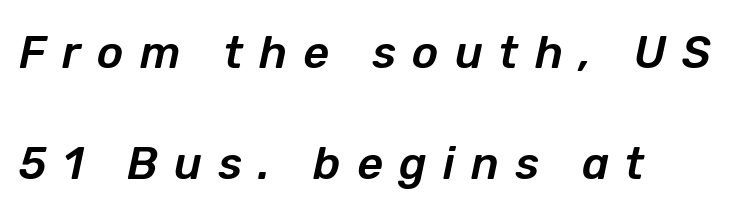
Q: Is the text italic (slanted)? A: Yes, it leans right by about 12 degrees.
Q: Is the text underlined? A: No.
Q: How is the paragraph aligned? A: Left-aligned.
Q: Is the spacing between letters normal or unusually wide? A: Unusually wide.
Q: Is the spacing between lines tight, normal or loose? A: Loose.
Q: Width (condensed, normal, or wide)? A: Normal.
Q: Stroke contrast? A: Low.
Q: x-height? A: Medium.
Q: Monospaced? A: No.
